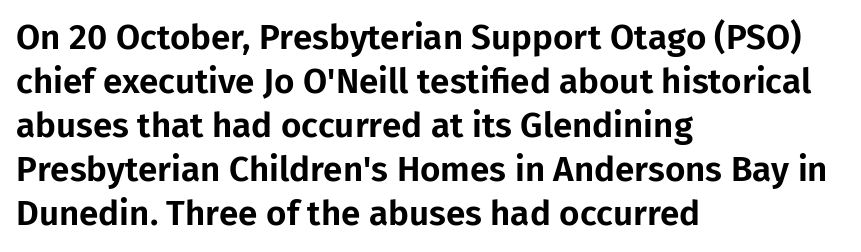
A sans-serif font was chosen for this passage. Unlike italic type, these characters show no tilt at all. Glance below the letters and you will spot only blank space. Compared with typical body copy, the letter spacing here is the same. The lines sit at an ordinary, default distance from one another. Do the characters align in a grid? No, the font is proportional.
